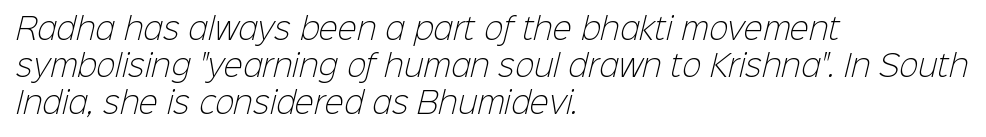
The image shows 29 px light sans-serif type; set left-aligned, normal line spacing (1.28x), normal letter spacing, not underlined; low stroke contrast and a medium x-height.
